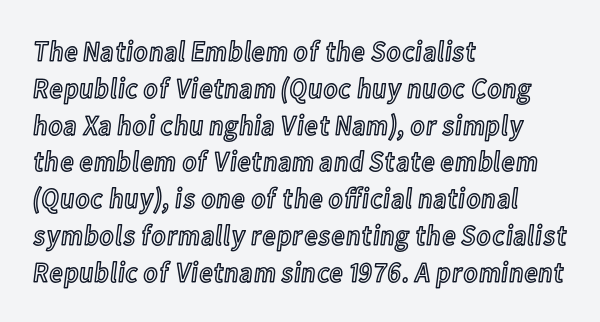
Note the varied advance widths — an 'i' is clearly narrower than an 'm'. The rendering keeps characters at their native spacing. The compositor pushed each line to the left boundary. The line-height multiplier appears to be the usual default.
